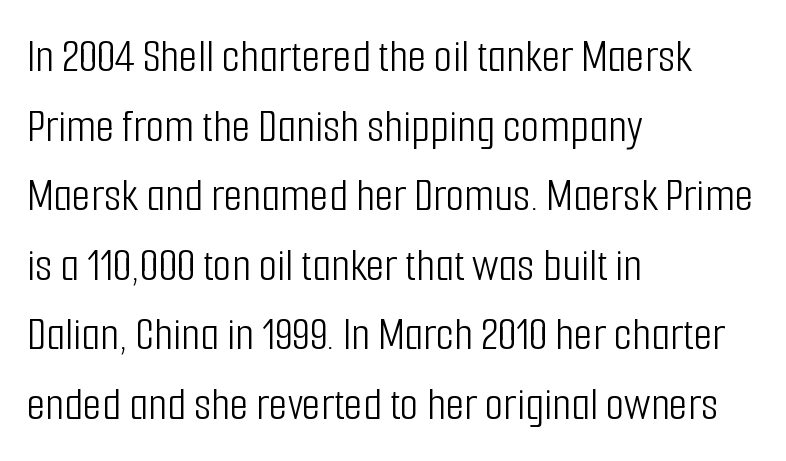
Q: Is the text bold? A: No.
Q: Is the text italic (slanted)? A: No, it is upright.
Q: Is the typeface a serif or a sans-serif typeface? A: Sans-serif.
Q: Is the text underlined? A: No.
Q: How is the paragraph aligned? A: Left-aligned.
Q: Is the spacing between letters normal or unusually wide? A: Normal.
Q: Is the spacing between lines tight, normal or loose? A: Normal.
Q: Width (condensed, normal, or wide)? A: Condensed.
Q: Stroke contrast? A: Low.
Q: x-height? A: Medium.
Q: Monospaced? A: No.
